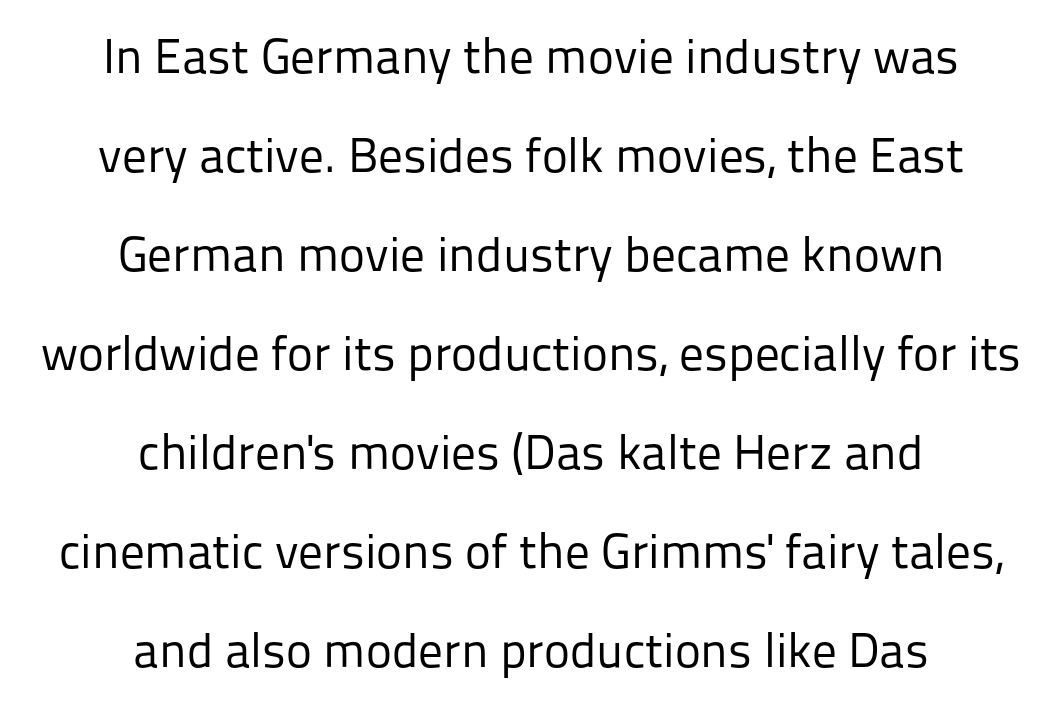
Q: Is the text bold? A: No.
Q: Is the text italic (slanted)? A: No, it is upright.
Q: Is the typeface a serif or a sans-serif typeface? A: Sans-serif.
Q: Is the text underlined? A: No.
Q: How is the paragraph aligned? A: Centered.
Q: Is the spacing between letters normal or unusually wide? A: Normal.
Q: Is the spacing between lines tight, normal or loose? A: Loose.
Q: Width (condensed, normal, or wide)? A: Normal.
Q: Stroke contrast? A: Low.
Q: x-height? A: Medium.
Q: Monospaced? A: No.
